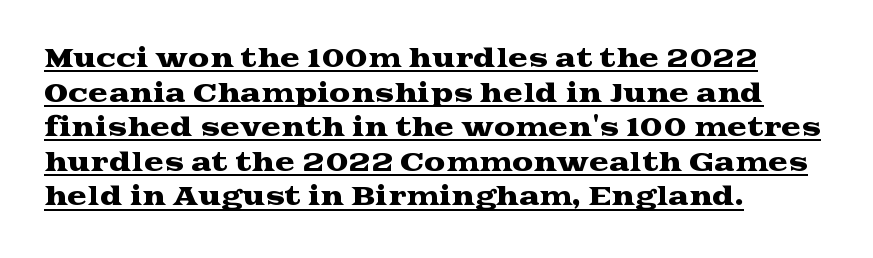
Notice how a bar underscores the lettering throughout. Each new line begins a customary step beneath the previous one. This sample uses an upright cut, with every glyph sitting square on the baseline. Compared with typical body copy, the letter spacing here is the same. The rag falls on the right side of this text block.
